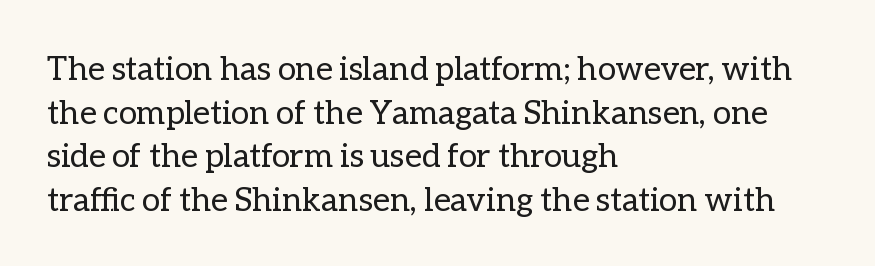
Left-aligned paragraph, ragged on the right. These lines sit exactly where default settings would place them. A clean baseline with only descenders dipping below it. Heft: none added — not bold. Is there any slant? The stems are plumb. Spacing verdict: proportional, widths tailored to each character.
